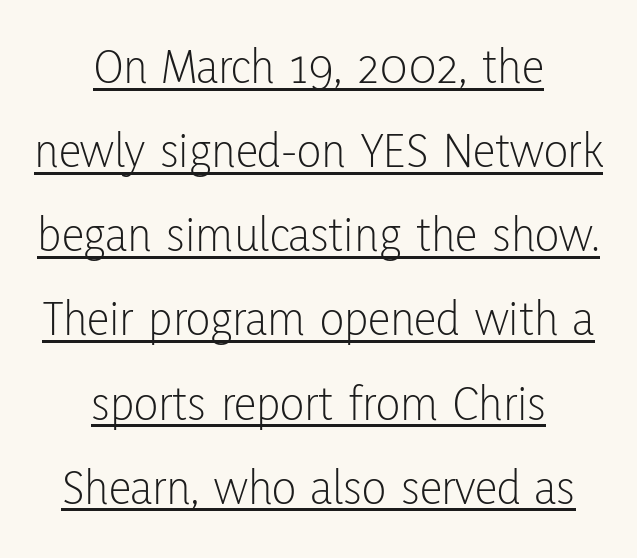
The image shows 51 px light, condensed sans-serif type, upright; set centered, normal line spacing (1.65x), normal letter spacing, underlined; low stroke contrast and a medium x-height.
